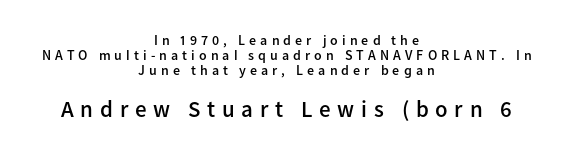
The image shows 23 px text type, upright; set centered, tight line spacing (1.08x), unusually wide letter spacing (+0.29 em), not underlined; the second (bottom) block is 1.64x larger.
